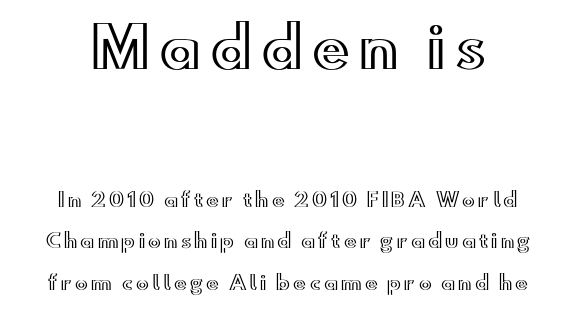
{"italic": "no", "width": "wide", "x_height": "small", "monospaced": "no", "underline": "no", "line_spacing": "loose", "line_spacing_ratio": 2.18, "larger_block": "first", "size_ratio": 2.95, "glyph_px": 56}
